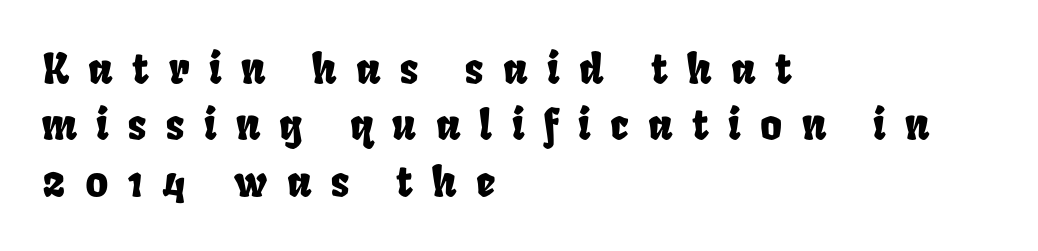
Q: Is the text underlined? A: No.
Q: How is the paragraph aligned? A: Left-aligned.
Q: Is the spacing between letters normal or unusually wide? A: Unusually wide.
Q: Is the spacing between lines tight, normal or loose? A: Normal.
Q: Width (condensed, normal, or wide)? A: Condensed.
Q: Stroke contrast? A: Low.
Q: x-height? A: Large.
Q: Monospaced? A: No.
